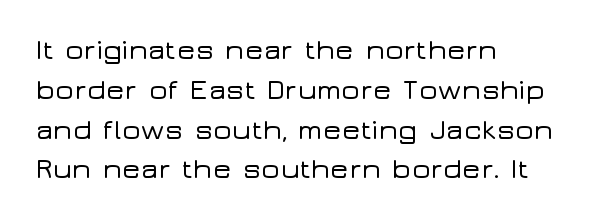
Q: Is the text italic (slanted)? A: No, it is upright.
Q: Is the typeface a serif or a sans-serif typeface? A: Sans-serif.
Q: Is the text underlined? A: No.
Q: How is the paragraph aligned? A: Left-aligned.
Q: Is the spacing between letters normal or unusually wide? A: Normal.
Q: Is the spacing between lines tight, normal or loose? A: Normal.
Q: Width (condensed, normal, or wide)? A: Wide.
Q: Stroke contrast? A: Low.
Q: x-height? A: Medium.
Q: Monospaced? A: No.
